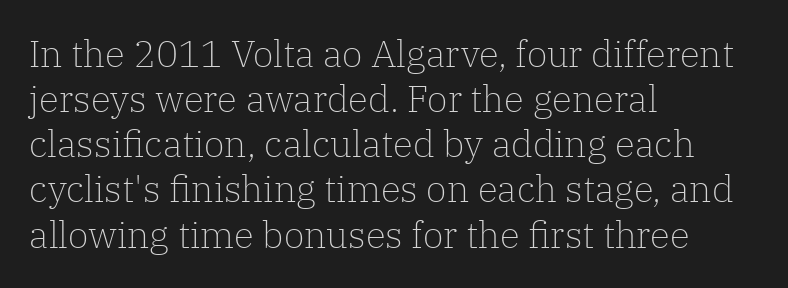
Q: Is the text bold? A: No.
Q: Is the text italic (slanted)? A: No, it is upright.
Q: Is the typeface a serif or a sans-serif typeface? A: Serif.
Q: Is the text underlined? A: No.
Q: How is the paragraph aligned? A: Left-aligned.
Q: Is the spacing between letters normal or unusually wide? A: Normal.
Q: Width (condensed, normal, or wide)? A: Normal.
Q: Stroke contrast? A: Low.
Q: x-height? A: Medium.
Q: Monospaced? A: No.
